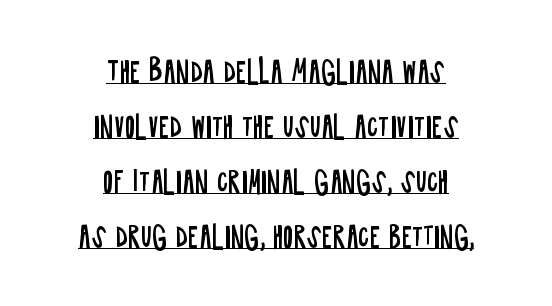
The image shows 28 px regular-weight, condensed sans-serif type, upright; set centered, loose line spacing (1.97x), normal letter spacing, underlined; low stroke contrast and a large x-height.
